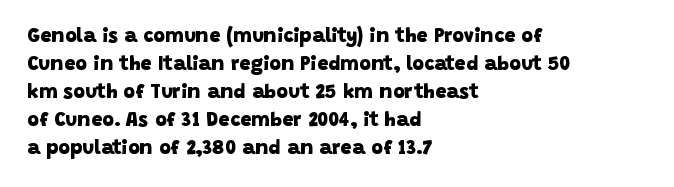
Q: Is the text bold? A: Yes.
Q: Is the text underlined? A: No.
Q: How is the paragraph aligned? A: Left-aligned.
Q: Is the spacing between letters normal or unusually wide? A: Normal.
Q: Is the spacing between lines tight, normal or loose? A: Normal.
